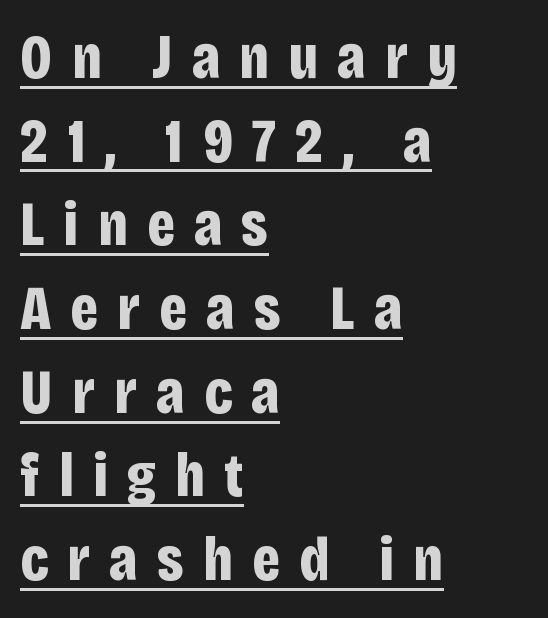
{"serif": "no", "italic": "no", "bold": "yes", "weight": "bold", "width": "condensed", "stroke_contrast": "low", "x_height": "large", "monospaced": "no", "underline": "yes", "align": "left", "line_spacing": "normal", "line_spacing_ratio": 1.35, "letter_spacing": "wide", "letter_spacing_em": 0.31, "glyph_px": 62}
